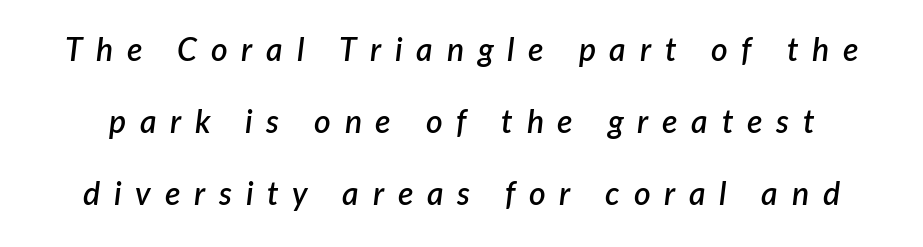
The image shows 32 px semibold type, italic (leaning right); set loose line spacing (2.25x), unusually wide letter spacing (+0.43 em), not underlined; low stroke contrast and a medium x-height.
